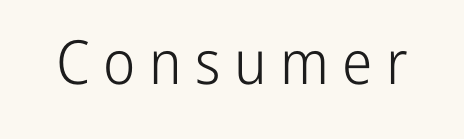
The image shows 61 px light, condensed sans-serif type, upright; set unusually wide letter spacing (+0.22 em), not underlined; low stroke contrast and a medium x-height.
